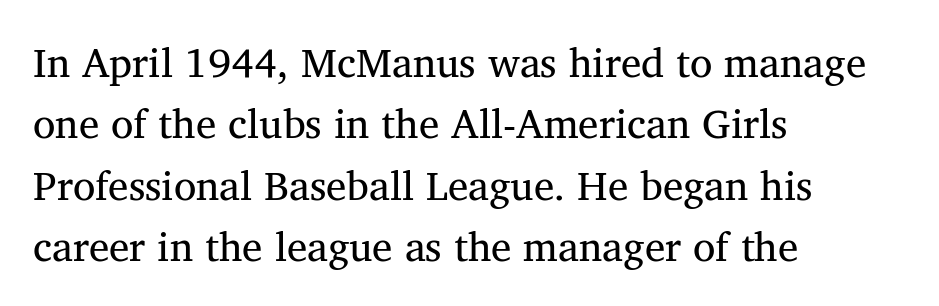
The image shows 41 px regular-weight serif type; set left-aligned, normal line spacing (1.5x), normal letter spacing, not underlined; medium stroke contrast and a medium x-height.
